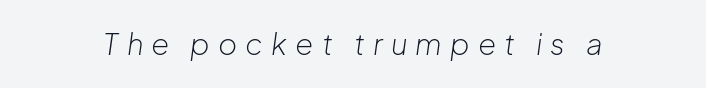
The image shows 29 px light type, italic (leaning right); set unusually wide letter spacing (+0.28 em), not underlined; low stroke contrast and a medium x-height.
